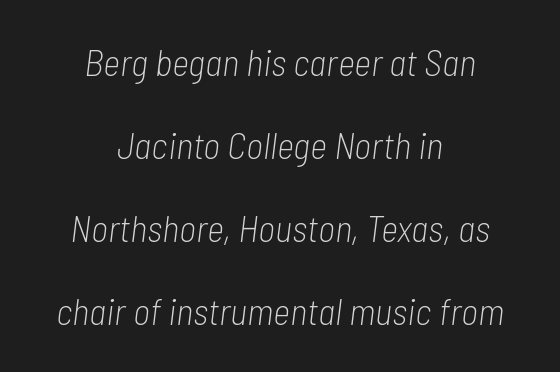
Q: Is the text bold? A: No.
Q: Is the text italic (slanted)? A: Yes, it leans right by about 7 degrees.
Q: Is the text underlined? A: No.
Q: How is the paragraph aligned? A: Centered.
Q: Is the spacing between letters normal or unusually wide? A: Normal.
Q: Is the spacing between lines tight, normal or loose? A: Loose.
Q: Width (condensed, normal, or wide)? A: Condensed.
Q: Stroke contrast? A: Low.
Q: x-height? A: Medium.
Q: Monospaced? A: No.
